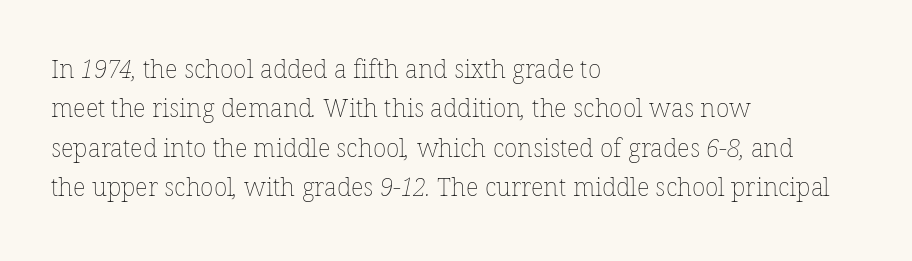
{"bold": "no", "underline": "no", "align": "left", "line_spacing": "normal", "line_spacing_ratio": 1.58, "letter_spacing": "normal", "letter_spacing_em": 0.0, "glyph_px": 25}
